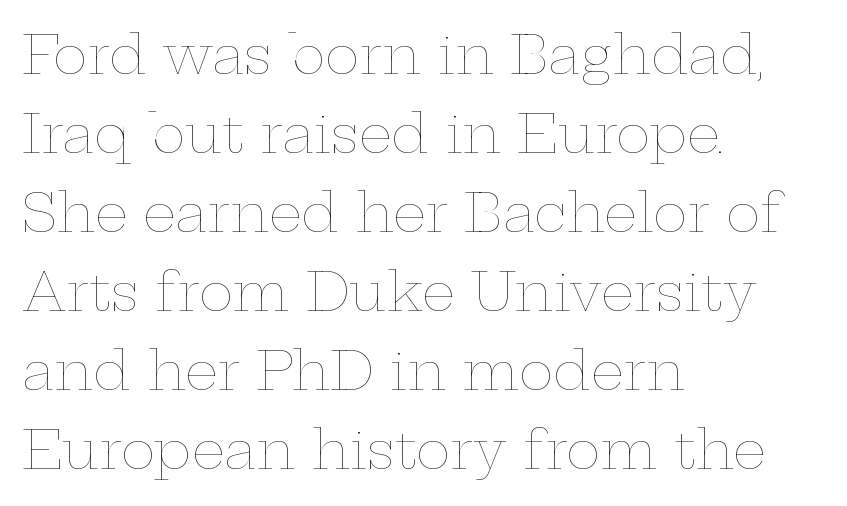
The lettering holds an erect, upright posture throughout. Tracking here is standard; glyphs follow each other at the usual distance. The characters are drawn with everyday or finer stroke widths. Proportional: the letters do not fall into vertical columns. Anything drawn beneath the words? Only blank space. The space between consecutive lines is moderate.
